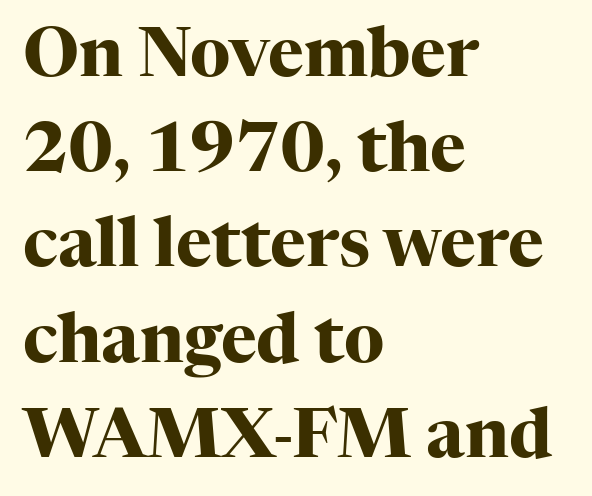
The image shows 68 px heavy serif type, upright; set left-aligned, normal line spacing (1.4x), normal letter spacing, not underlined; high stroke contrast and a medium x-height.
